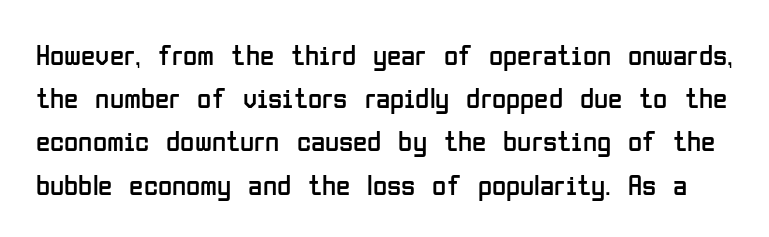
Notice how the stems are strictly vertical — no italics here. A typesetter would call this zero additional tracking. Here the designer chose a conventional face with non-uniform glyph widths. The rendering uses a moderate line-height, typical for paragraphs. Unbolded letterforms with no extra heft.
